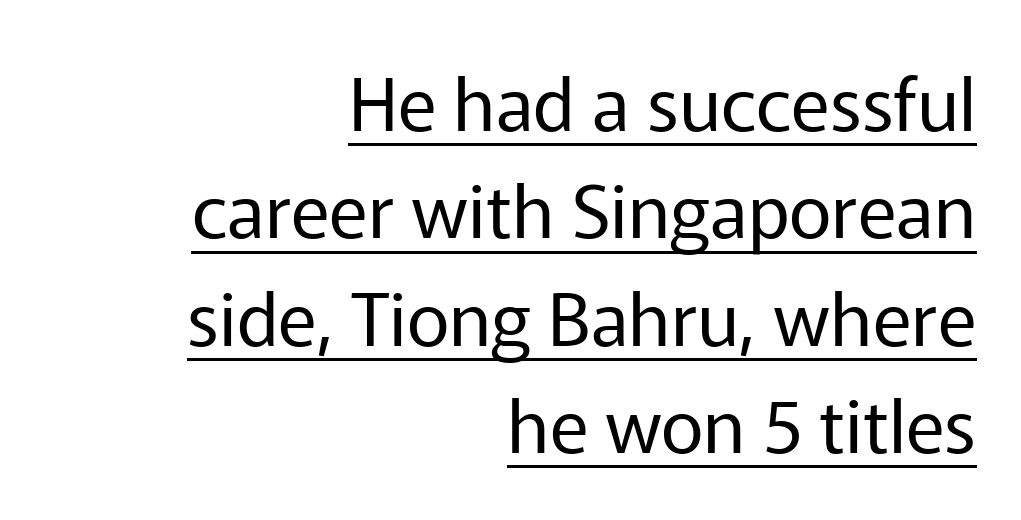
The image shows 74 px regular-weight sans-serif type, upright; set right-aligned, normal line spacing (1.45x), normal letter spacing, underlined; low stroke contrast and a medium x-height.
